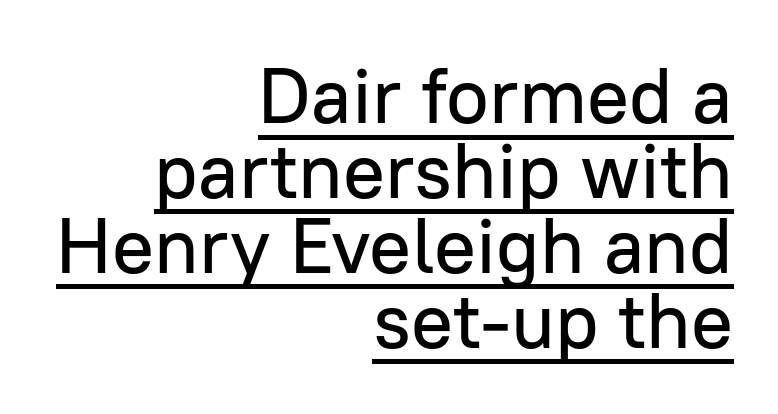
Q: Is the text italic (slanted)? A: No, it is upright.
Q: Is the typeface a serif or a sans-serif typeface? A: Sans-serif.
Q: Is the text underlined? A: Yes.
Q: How is the paragraph aligned? A: Right-aligned.
Q: Is the spacing between letters normal or unusually wide? A: Normal.
Q: Is the spacing between lines tight, normal or loose? A: Tight.
Q: Width (condensed, normal, or wide)? A: Normal.
Q: Stroke contrast? A: Low.
Q: x-height? A: Medium.
Q: Monospaced? A: No.
